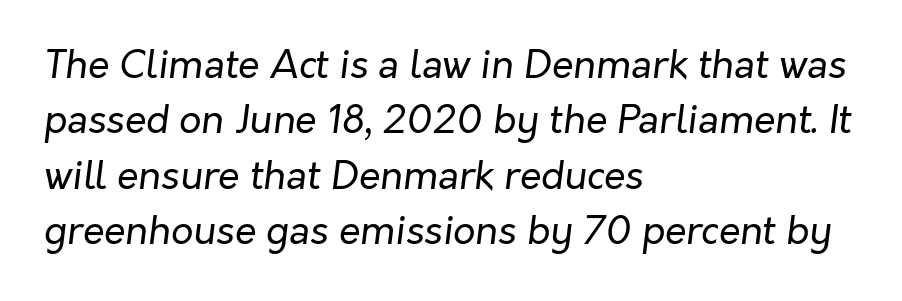
The image shows 39 px regular-weight type, italic (leaning right); set left-aligned, normal line spacing (1.42x), normal letter spacing, not underlined; low stroke contrast and a medium x-height.
